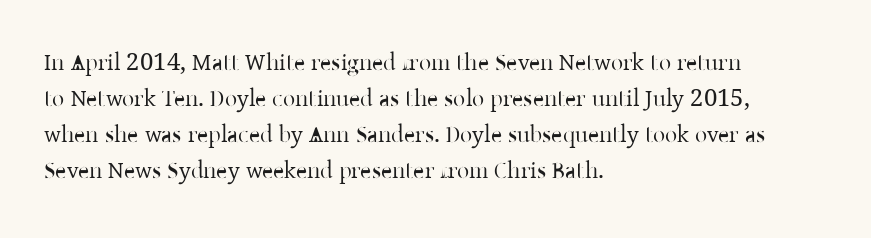
{"italic": "no", "bold": "no", "underline": "no", "align": "left", "line_spacing": "normal", "line_spacing_ratio": 1.5, "letter_spacing": "normal", "letter_spacing_em": 0.0, "glyph_px": 24}
